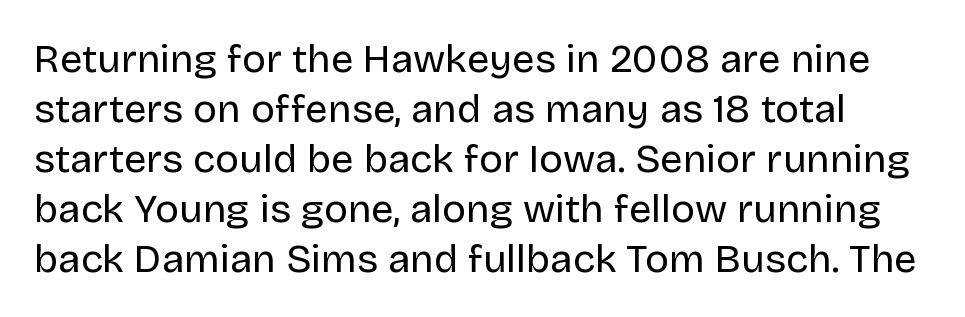
Here the designer chose a conventional face with non-uniform glyph widths. The letterforms sit shoulder to shoulder at normal distance. Plain, unruled lines of type. Unlike a traditional serif, this face leaves its strokes unadorned. Think standard paragraph weight, or any step lighter than that. Ordinary non-slanted type is in use.
